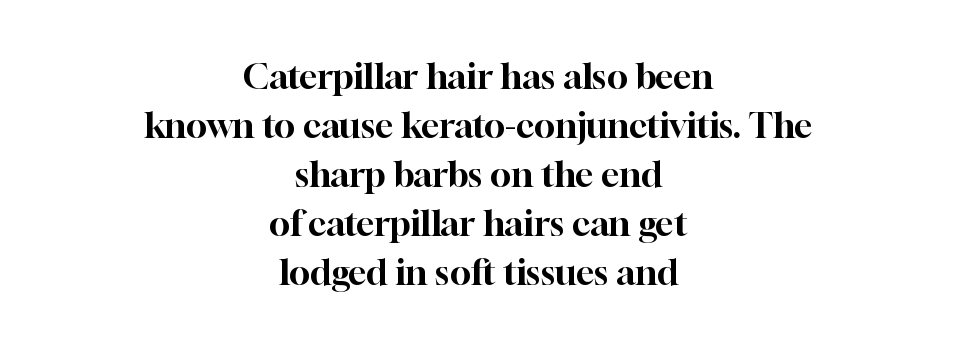
{"serif": "yes", "italic": "no", "width": "normal", "stroke_contrast": "high", "x_height": "medium", "monospaced": "no", "underline": "no", "align": "center", "line_spacing": "normal", "line_spacing_ratio": 1.4, "letter_spacing": "normal", "letter_spacing_em": 0.0, "glyph_px": 35}
